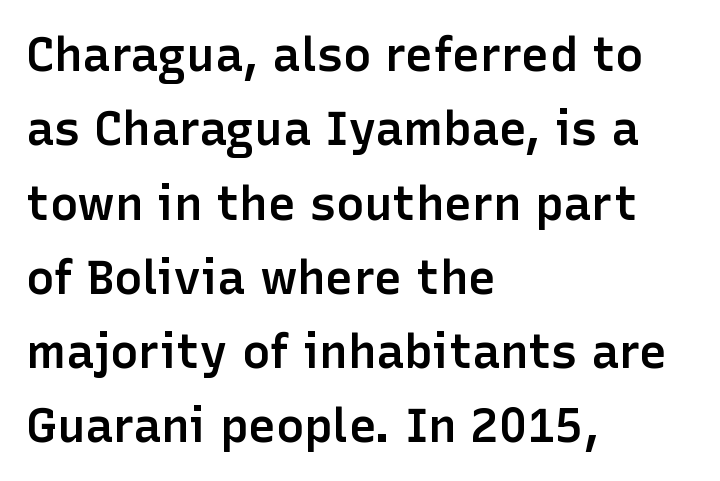
The paragraph has a hard left edge and a soft right edge. Classification — sans serif. Leading matches the norm, producing a regular column. Descender tails drop into unmarked territory.
